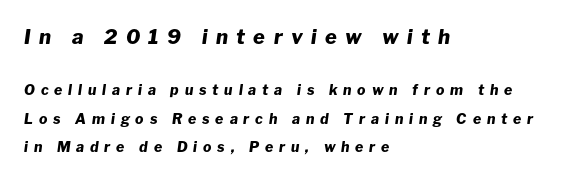
{"italic": "yes", "lean": "right", "slant_degrees": 8, "bold": "yes", "underline": "no", "align": "left", "line_spacing": "loose", "line_spacing_ratio": 2.05, "letter_spacing": "wide", "letter_spacing_em": 0.42, "larger_block": "first", "size_ratio": 1.43, "glyph_px": 20}
